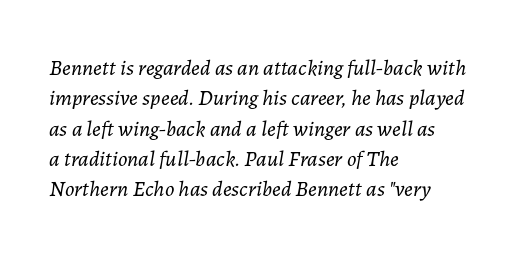
The gap between lines stays unmarked. Leading: standard. It's the slanting kind of type. Compared with a typical body face, this is equally light or lighter still.
